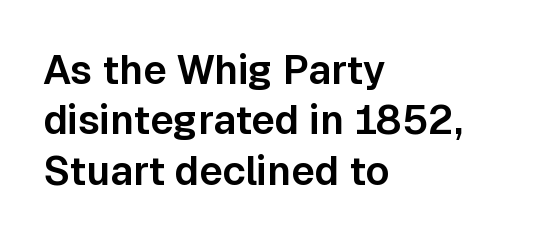
Q: Is the text italic (slanted)? A: No, it is upright.
Q: Is the typeface a serif or a sans-serif typeface? A: Sans-serif.
Q: Is the text underlined? A: No.
Q: How is the paragraph aligned? A: Left-aligned.
Q: Is the spacing between letters normal or unusually wide? A: Normal.
Q: Is the spacing between lines tight, normal or loose? A: Normal.
Q: Width (condensed, normal, or wide)? A: Normal.
Q: Stroke contrast? A: Low.
Q: x-height? A: Medium.
Q: Monospaced? A: No.
